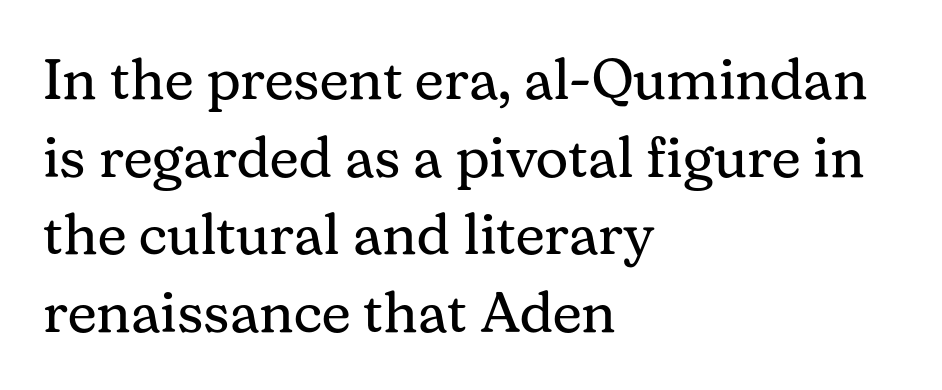
{"serif": "yes", "italic": "no", "bold": "no", "weight": "regular", "width": "normal", "stroke_contrast": "medium", "x_height": "medium", "monospaced": "no", "underline": "no", "align": "left", "line_spacing": "normal", "line_spacing_ratio": 1.36, "letter_spacing": "normal", "letter_spacing_em": 0.0, "glyph_px": 57}
